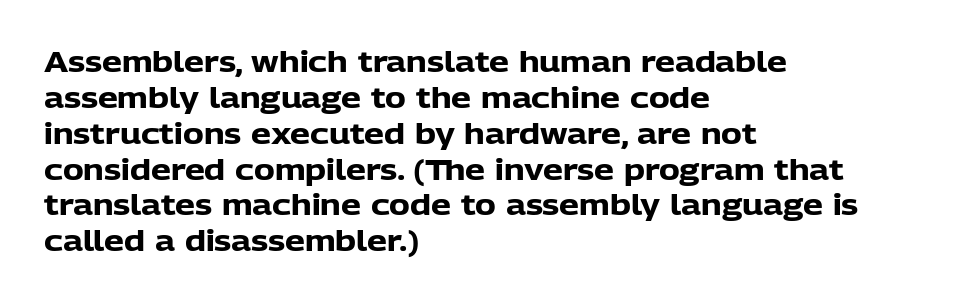
The image shows 28 px heavy sans-serif type, upright; set left-aligned, normal line spacing (1.28x), normal letter spacing, not underlined; low stroke contrast and a medium x-height.
